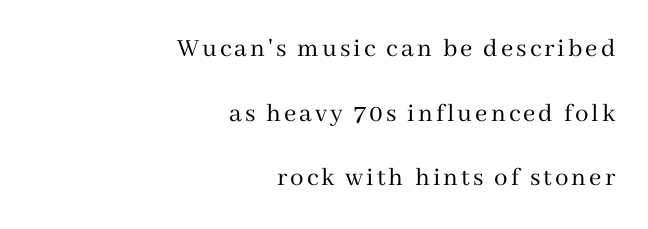
The image shows 27 px text type, upright; set right-aligned, loose line spacing (2.39x), not underlined.
